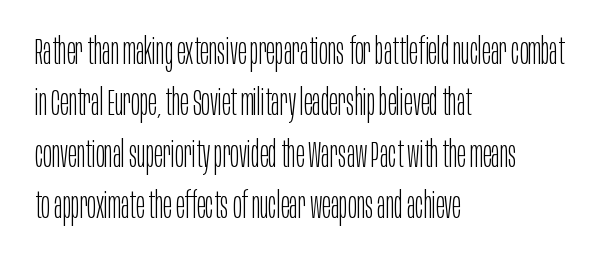
The image shows 36 px light, condensed sans-serif type, upright; set left-aligned, normal line spacing (1.43x), normal letter spacing, not underlined; low stroke contrast and a large x-height.
